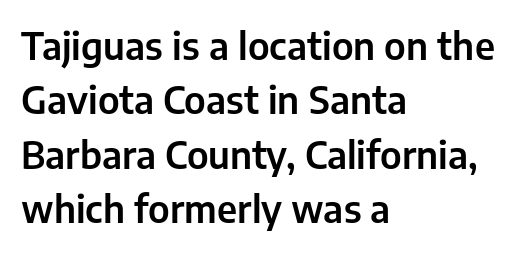
Q: Is the text italic (slanted)? A: No, it is upright.
Q: Is the typeface a serif or a sans-serif typeface? A: Sans-serif.
Q: Is the text underlined? A: No.
Q: How is the paragraph aligned? A: Left-aligned.
Q: Is the spacing between letters normal or unusually wide? A: Normal.
Q: Is the spacing between lines tight, normal or loose? A: Normal.
Q: Width (condensed, normal, or wide)? A: Normal.
Q: Stroke contrast? A: Low.
Q: x-height? A: Medium.
Q: Monospaced? A: No.
